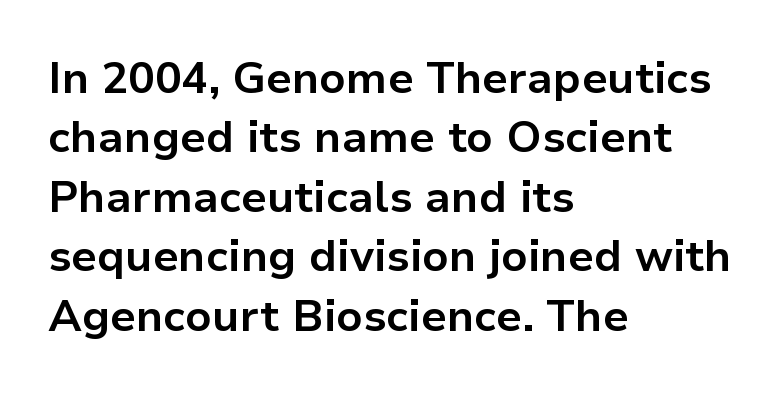
Q: Is the text bold? A: Yes.
Q: Is the text italic (slanted)? A: No, it is upright.
Q: Is the typeface a serif or a sans-serif typeface? A: Sans-serif.
Q: Is the text underlined? A: No.
Q: How is the paragraph aligned? A: Left-aligned.
Q: Is the spacing between letters normal or unusually wide? A: Normal.
Q: Is the spacing between lines tight, normal or loose? A: Normal.
Q: Width (condensed, normal, or wide)? A: Normal.
Q: Stroke contrast? A: Low.
Q: x-height? A: Medium.
Q: Monospaced? A: No.
